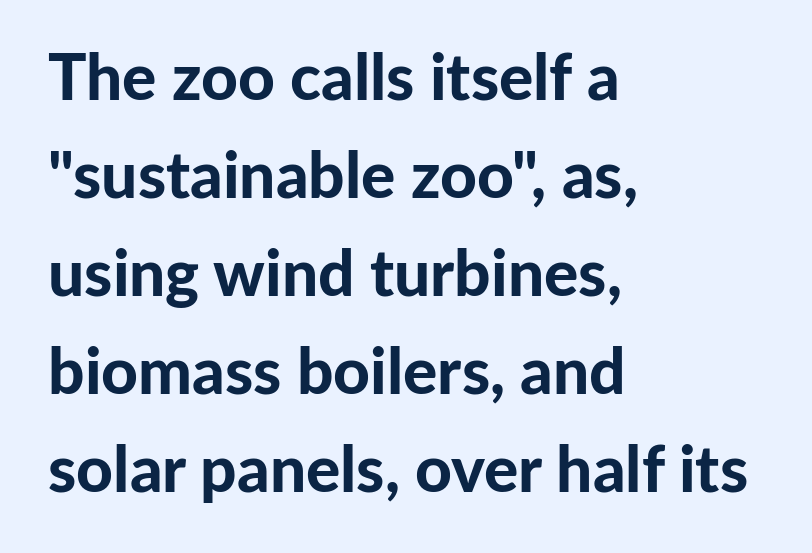
{"serif": "no", "italic": "no", "bold": "yes", "weight": "bold", "width": "normal", "stroke_contrast": "low", "x_height": "medium", "monospaced": "no", "underline": "no", "align": "left", "line_spacing": "normal", "line_spacing_ratio": 1.53, "letter_spacing": "normal", "letter_spacing_em": 0.0, "glyph_px": 64}
